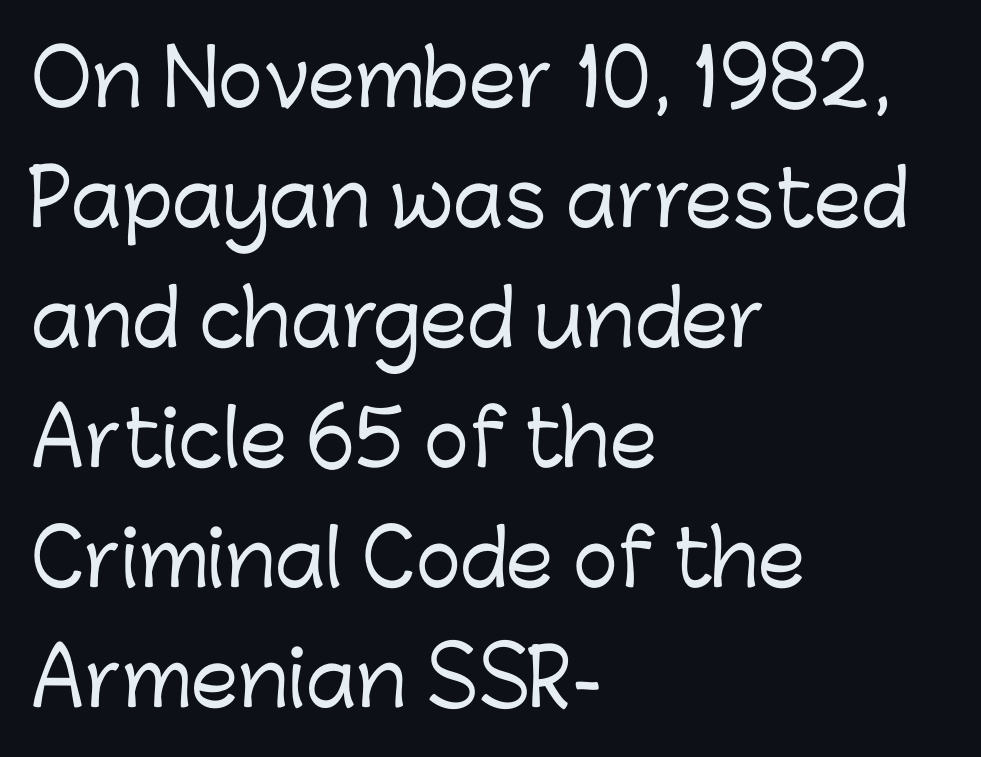
The image shows 76 px sans-serif type, upright; set left-aligned, normal line spacing (1.58x), normal letter spacing, not underlined; low stroke contrast and a medium x-height.
